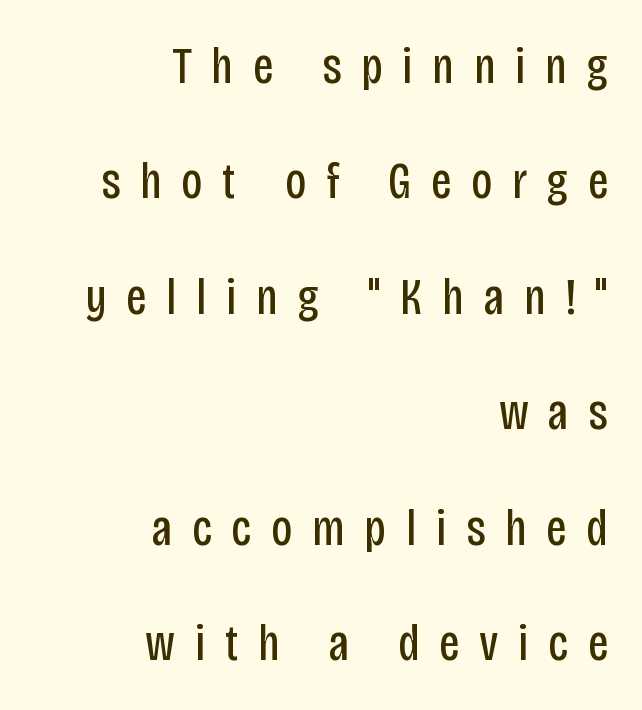
Q: Is the text bold? A: No.
Q: Is the text italic (slanted)? A: No, it is upright.
Q: Is the typeface a serif or a sans-serif typeface? A: Sans-serif.
Q: Is the text underlined? A: No.
Q: How is the paragraph aligned? A: Right-aligned.
Q: Is the spacing between letters normal or unusually wide? A: Unusually wide.
Q: Is the spacing between lines tight, normal or loose? A: Loose.
Q: Width (condensed, normal, or wide)? A: Condensed.
Q: Stroke contrast? A: Low.
Q: x-height? A: Large.
Q: Monospaced? A: No.
